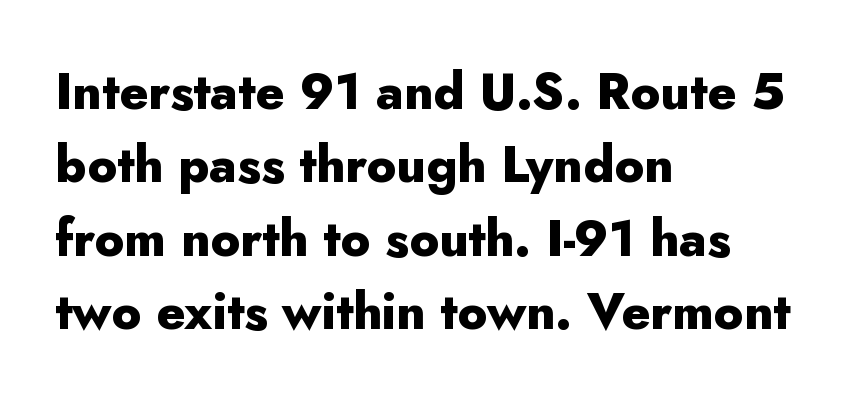
The image shows 50 px heavy sans-serif type, upright; set left-aligned, normal line spacing (1.47x), normal letter spacing, not underlined; low stroke contrast and a small x-height.
